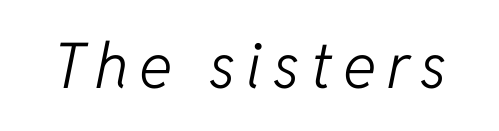
Q: Is the text bold? A: No.
Q: Is the text italic (slanted)? A: Yes, it leans right by about 11 degrees.
Q: Is the text underlined? A: No.
Q: Width (condensed, normal, or wide)? A: Normal.
Q: Stroke contrast? A: Low.
Q: x-height? A: Medium.
Q: Monospaced? A: No.
